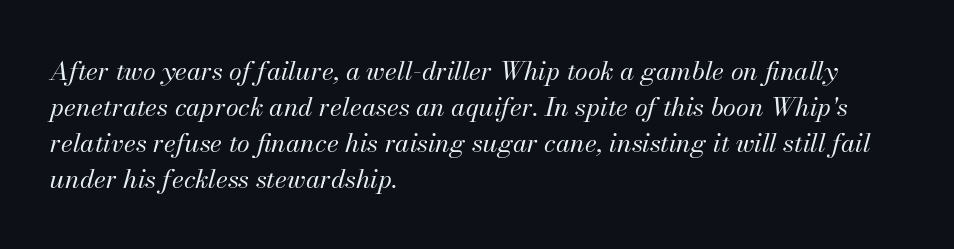
Q: Is the text bold? A: No.
Q: Is the text italic (slanted)? A: Yes, it leans right by about 13 degrees.
Q: Is the text underlined? A: No.
Q: How is the paragraph aligned? A: Left-aligned.
Q: Is the spacing between letters normal or unusually wide? A: Normal.
Q: Is the spacing between lines tight, normal or loose? A: Normal.
